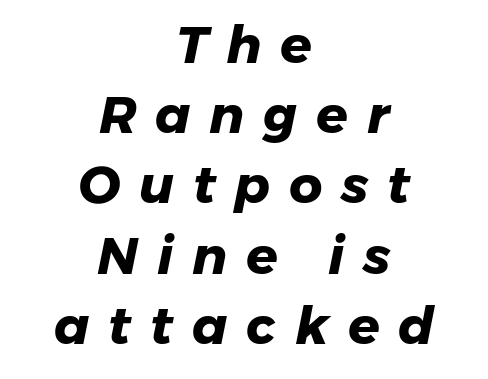
{"serif": "no", "bold": "yes", "weight": "heavy", "width": "normal", "stroke_contrast": "low", "x_height": "medium", "monospaced": "no", "underline": "no", "align": "center", "line_spacing": "normal", "line_spacing_ratio": 1.35, "letter_spacing": "wide", "letter_spacing_em": 0.36, "glyph_px": 52}
